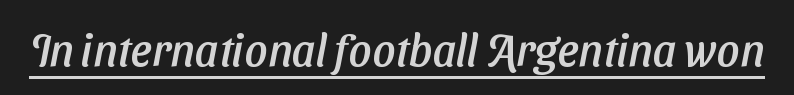
The string is rendered with underlining switched on. The horizontal fit of the characters is conventional and even. These lines are rendered in a variable-pitch font. The face used here is a sans, in the tradition of grotesques and geometrics.
